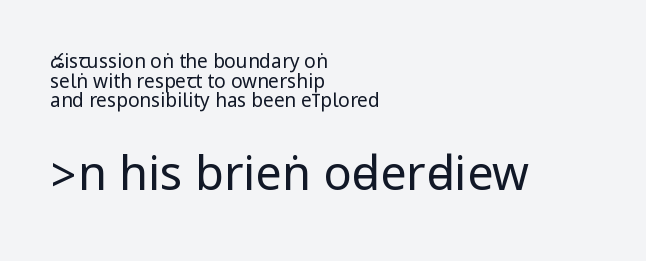
Q: Is the text bold? A: No.
Q: Is the text italic (slanted)? A: No, it is upright.
Q: Is the typeface a serif or a sans-serif typeface? A: Sans-serif.
Q: Is the text underlined? A: No.
Q: How is the paragraph aligned? A: Left-aligned.
Q: Is the spacing between letters normal or unusually wide? A: Normal.
Q: Is the spacing between lines tight, normal or loose? A: Tight.
Q: Which block of text is set in a larger size, the first (top) or the second (bottom)? A: The second (bottom) one.
Q: Width (condensed, normal, or wide)? A: Condensed.
Q: Stroke contrast? A: Low.
